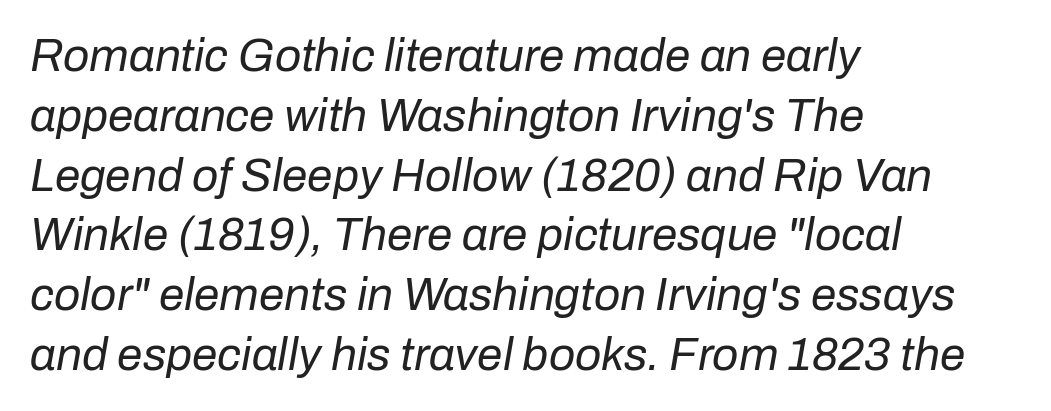
These lines keep a tight, regular rhythm from letter to letter. The specimen omits any rule beneath the text block's lines. This sample has the flowing, uneven cadence of proportional lettering. Students, observe: this is what conventionally led text looks like. Horizontal alignment here is leftward, the default for most running prose.
